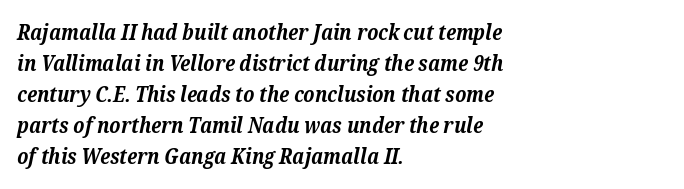
Each new line begins a customary step beneath the previous one. The passage shown is emphatically bold. The text carries the slant typical of an italic or oblique font. If you drew a ruler down the left edge, every line would touch it. In terms of letterspacing, this is plain default setting. Unmarked baselines from the first word to the last.
